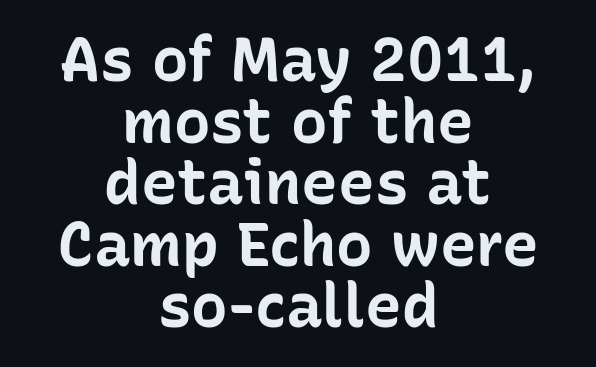
Proportional: the letters do not fall into vertical columns. You can tell it's not italic because the verticals are truly vertical. The passage shown is not underscored anywhere. Look at the tracking — it's just the regular setting, nothing added. Classification — sans serif.
